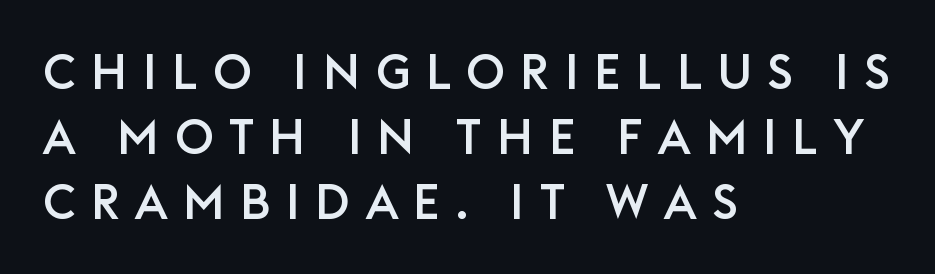
{"serif": "no", "italic": "no", "width": "normal", "stroke_contrast": "low", "x_height": "large", "monospaced": "no", "underline": "no", "align": "left", "line_spacing": "normal", "line_spacing_ratio": 1.35, "letter_spacing": "wide", "letter_spacing_em": 0.32, "glyph_px": 48}
